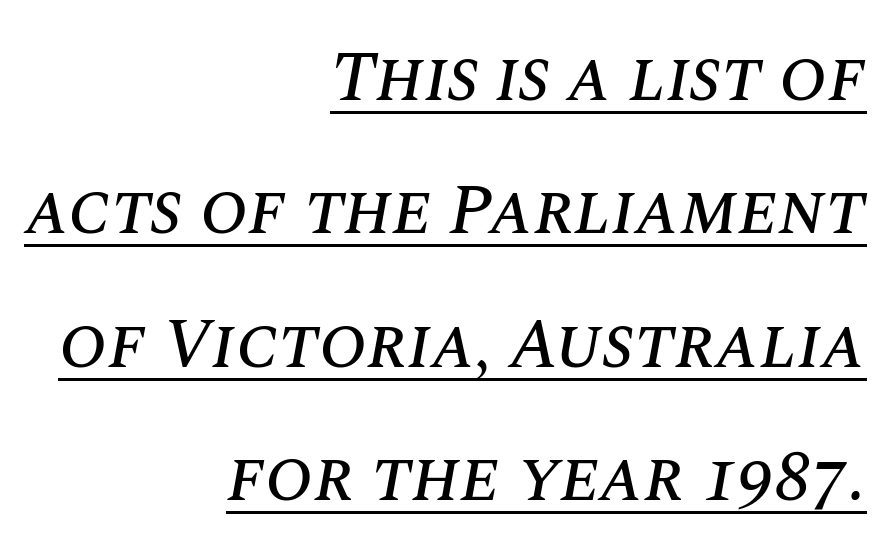
{"italic": "yes", "lean": "right", "slant_degrees": 10, "width": "normal", "stroke_contrast": "medium", "x_height": "large", "monospaced": "no", "underline": "yes", "align": "right", "line_spacing_ratio": 1.88, "letter_spacing": "normal", "letter_spacing_em": 0.0, "glyph_px": 71}
